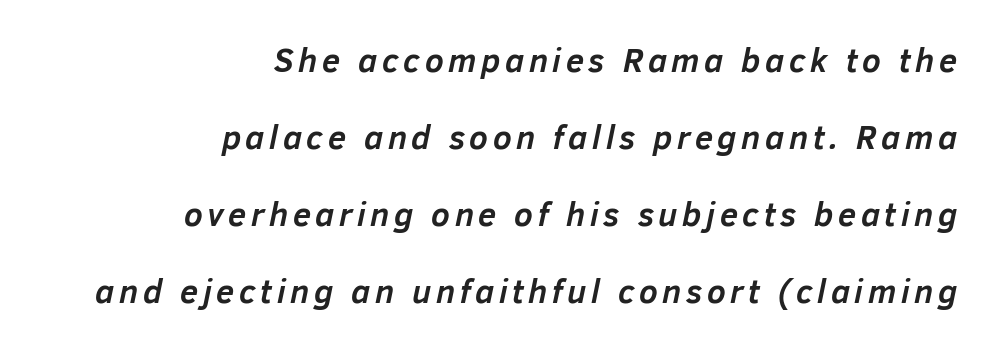
Honestly, there is no underline to notice here at all. One glance says open: line gaps are wider than usual. Look at the stroke-to-counter ratio: heavy, a bold. The rendering uses natural spacing where letterforms have individual widths. Reading down the block, your eye finds every line finishing at a fixed right position.
